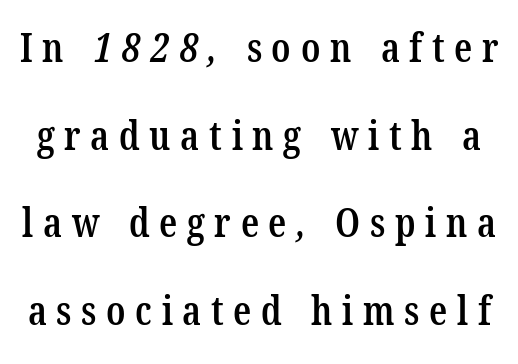
Display-style spreading of the glyphs; the letterfit is very open. These lines are rendered in a variable-pitch font. This rendering employs a face with finishing strokes, i.e., a serif. Its strokes are somewhat broadened, the hallmark of semibold type. A clean baseline with only descenders dipping below it. The leading is generous, giving the passage an open texture.
